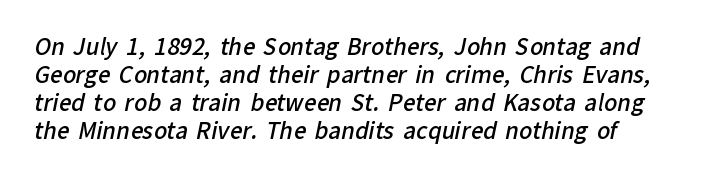
Bold? Not quite — semibold, heavier than regular but stopping short. You could call the tracking neutral — neither tight nor loose. Honestly, the row spacing looks completely unremarkable. The strip under each line holds only bare page.
